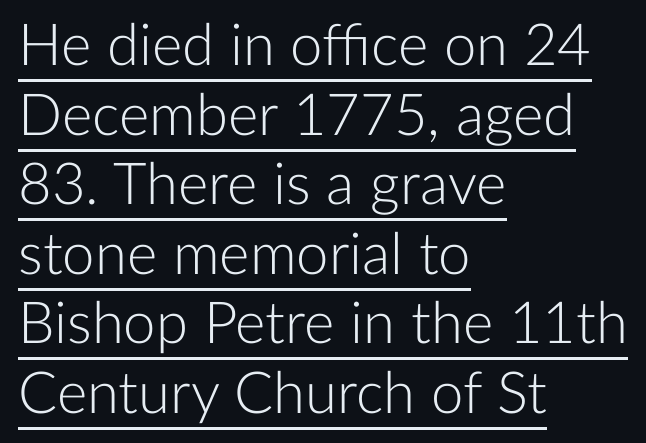
When letters stand straight like this, we call the style roman or upright. Default kerning and tracking; the words read as compact shapes. Is the type heavy? It reads as light-to-regular instead. Left-aligned paragraph, ragged on the right. The rendering uses natural spacing where letterforms have individual widths. The passage shown is typeset with a sans-serif family.
